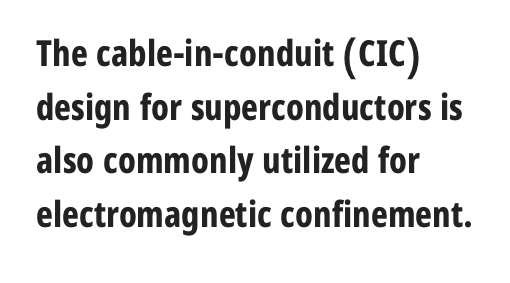
The image shows 36 px bold, condensed sans-serif type, upright; set left-aligned, normal line spacing (1.49x), normal letter spacing, not underlined; low stroke contrast and a medium x-height.
